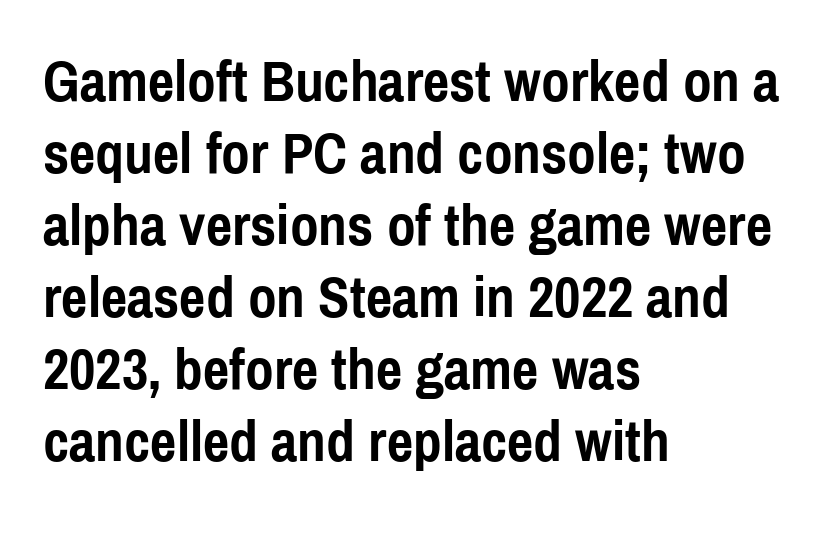
The image shows 58 px semibold, condensed sans-serif type, upright; set left-aligned, line spacing 1.24x, normal letter spacing, not underlined; a medium x-height.
